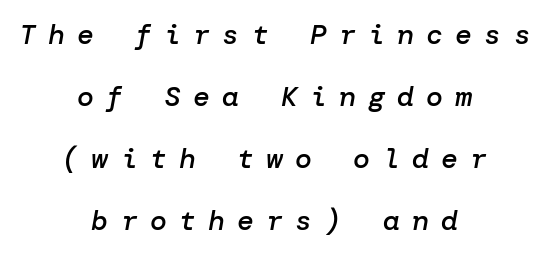
Q: Is the text bold? A: Semi-bold.
Q: Is the text italic (slanted)? A: Yes, it leans right by about 10 degrees.
Q: Is the text underlined? A: No.
Q: How is the paragraph aligned? A: Centered.
Q: Is the spacing between letters normal or unusually wide? A: Unusually wide.
Q: Is the spacing between lines tight, normal or loose? A: Loose.
Q: Width (condensed, normal, or wide)? A: Normal.
Q: Stroke contrast? A: Low.
Q: x-height? A: Medium.
